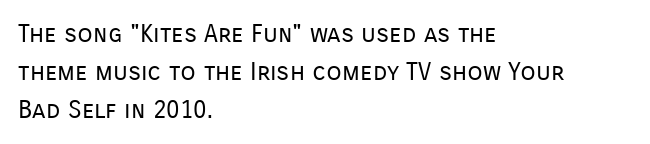
{"italic": "no", "bold": "no", "underline": "no", "align": "left", "line_spacing": "normal", "line_spacing_ratio": 1.53, "letter_spacing": "normal", "letter_spacing_em": 0.0, "glyph_px": 25}
